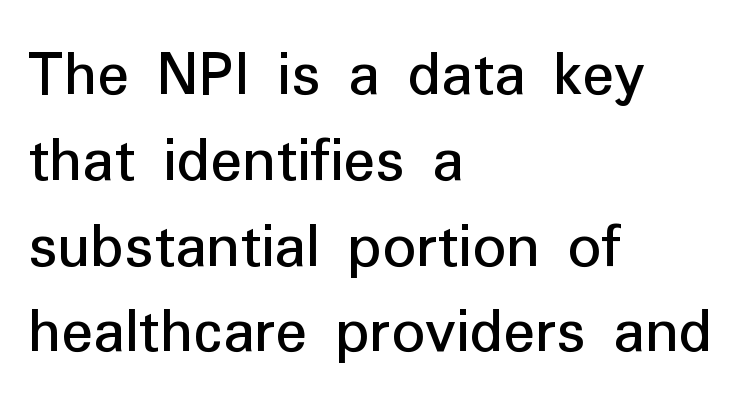
All the whitespace from short lines collects on the right. What stands out about the letter spacing? Nothing — it is the standard amount. Any mark beneath the type? The region is blank. The space between consecutive lines is moderate. The rendering uses natural spacing where letterforms have individual widths. The rendering shows plain stroke endings on the letterforms — a sans-serif design.
